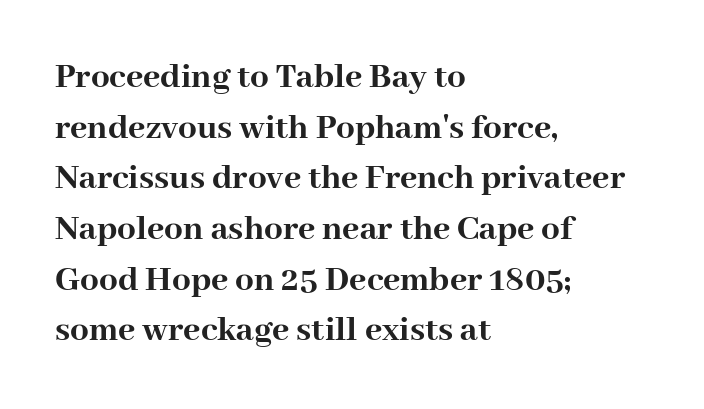
Q: Is the text bold? A: Yes.
Q: Is the text italic (slanted)? A: No, it is upright.
Q: Is the typeface a serif or a sans-serif typeface? A: Serif.
Q: Is the text underlined? A: No.
Q: How is the paragraph aligned? A: Left-aligned.
Q: Is the spacing between letters normal or unusually wide? A: Normal.
Q: Is the spacing between lines tight, normal or loose? A: Normal.
Q: Width (condensed, normal, or wide)? A: Normal.
Q: Stroke contrast? A: High.
Q: x-height? A: Medium.
Q: Monospaced? A: No.
